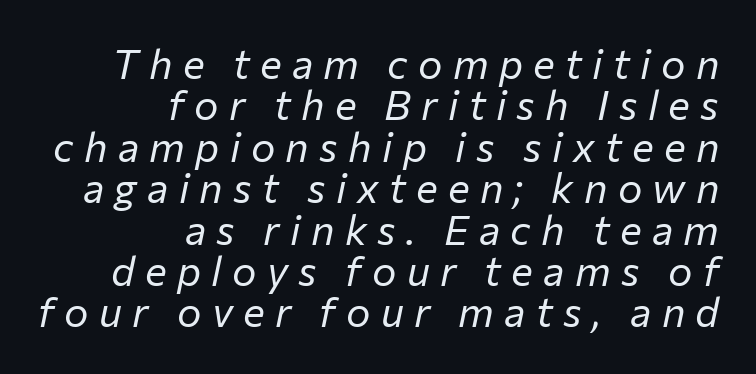
The image shows 41 px regular-weight type, italic (leaning right); set right-aligned, tight line spacing (1.01x), unusually wide letter spacing (+0.25 em), not underlined; low stroke contrast and a medium x-height.
